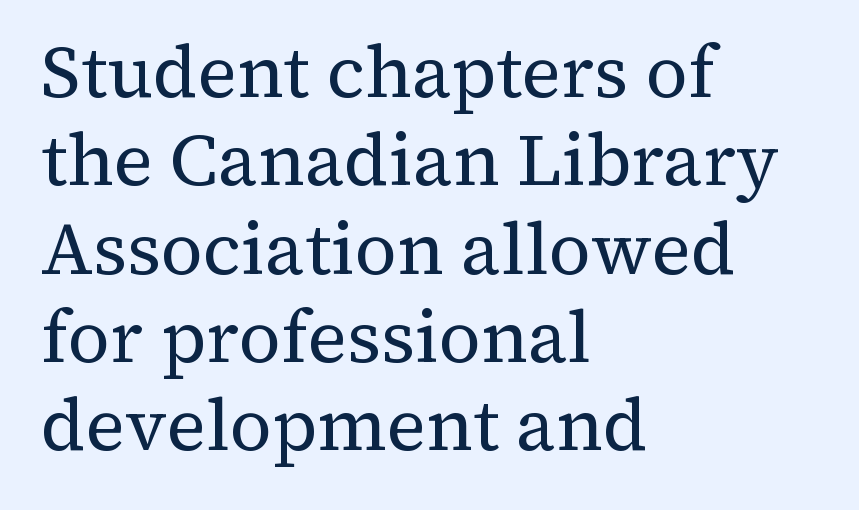
{"serif": "yes", "italic": "no", "bold": "no", "weight": "regular", "width": "normal", "stroke_contrast": "medium", "x_height": "medium", "monospaced": "no", "underline": "no", "align": "left", "line_spacing_ratio": 1.21, "letter_spacing": "normal", "letter_spacing_em": 0.0, "glyph_px": 73}
